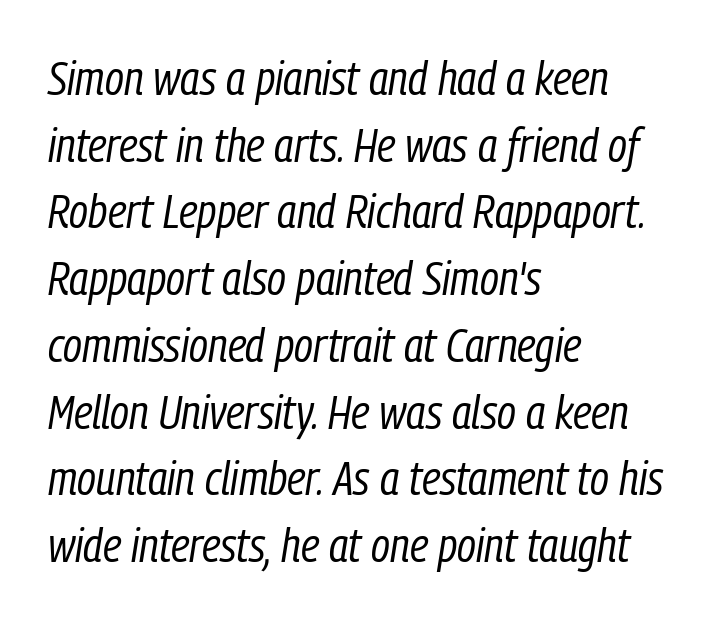
A typesetter would call this proportional, since set widths differ per character. The tracking reads as untouched default to a designer's eye. No heavy texture on the line: the type isn't bold. Slanted lettering throughout.
